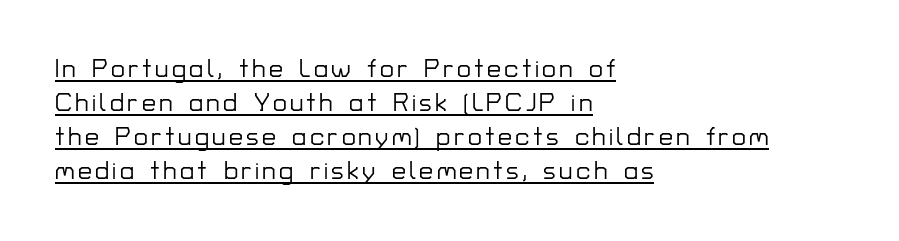
Q: Is the text italic (slanted)? A: No, it is upright.
Q: Is the text underlined? A: Yes.
Q: How is the paragraph aligned? A: Left-aligned.
Q: Is the spacing between lines tight, normal or loose? A: Normal.
